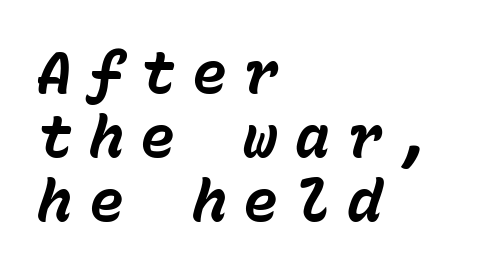
Q: Is the text bold? A: Yes.
Q: Is the text italic (slanted)? A: Yes, it leans right by about 15 degrees.
Q: Is the text underlined? A: No.
Q: How is the paragraph aligned? A: Left-aligned.
Q: Is the spacing between letters normal or unusually wide? A: Unusually wide.
Q: Is the spacing between lines tight, normal or loose? A: Tight.
Q: Width (condensed, normal, or wide)? A: Normal.
Q: Stroke contrast? A: Low.
Q: x-height? A: Medium.
Q: Monospaced? A: Yes.
